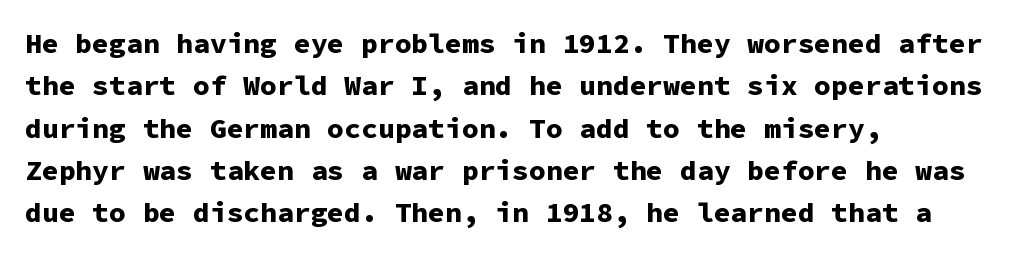
Q: Is the text bold? A: Yes.
Q: Is the text italic (slanted)? A: No, it is upright.
Q: Is the typeface a serif or a sans-serif typeface? A: Sans-serif.
Q: Is the text underlined? A: No.
Q: How is the paragraph aligned? A: Left-aligned.
Q: Is the spacing between letters normal or unusually wide? A: Normal.
Q: Is the spacing between lines tight, normal or loose? A: Normal.
Q: Width (condensed, normal, or wide)? A: Normal.
Q: Stroke contrast? A: Low.
Q: x-height? A: Medium.
Q: Monospaced? A: Yes.
